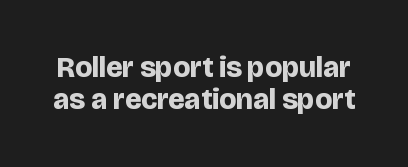
The image shows 29 px bold sans-serif type, upright; set tight line spacing (1.09x), normal letter spacing, not underlined; low stroke contrast and a large x-height.
